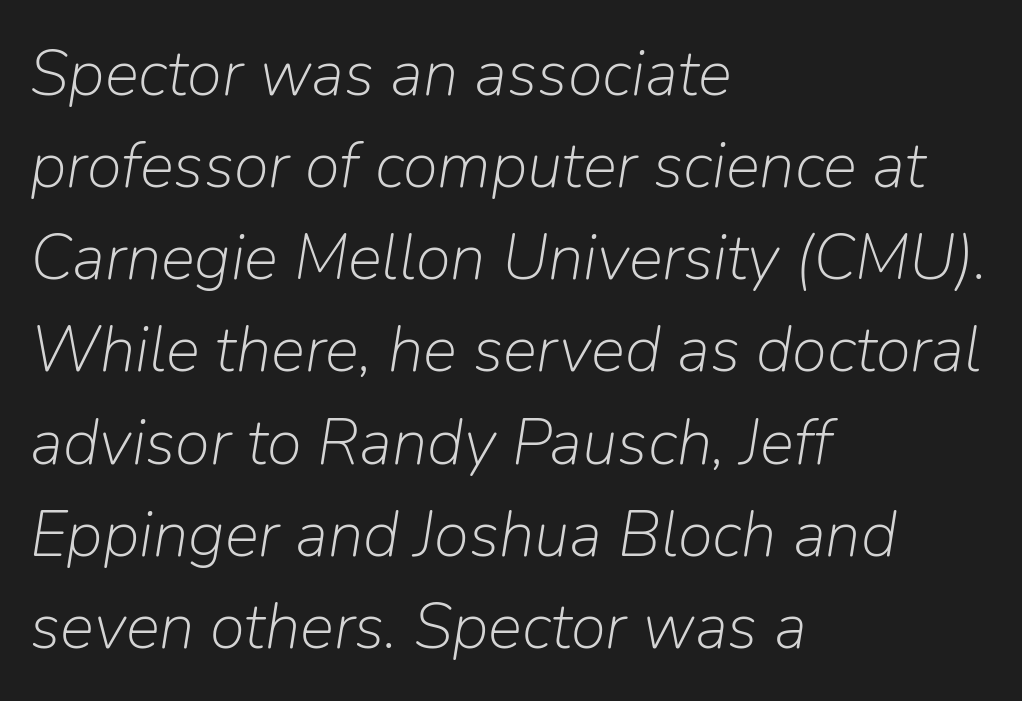
{"italic": "yes", "lean": "right", "slant_degrees": 9, "bold": "no", "weight": "light", "width": "normal", "stroke_contrast": "low", "x_height": "medium", "monospaced": "no", "underline": "no", "align": "left", "line_spacing": "normal", "line_spacing_ratio": 1.44, "letter_spacing": "normal", "letter_spacing_em": 0.0, "glyph_px": 64}
